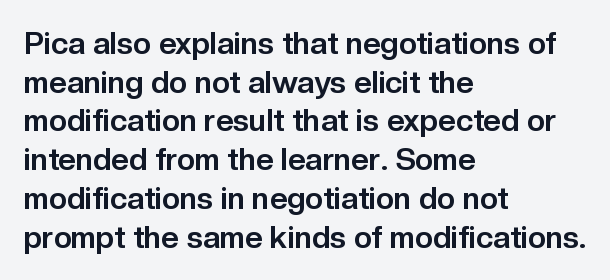
Q: Is the text bold? A: Yes.
Q: Is the text italic (slanted)? A: No, it is upright.
Q: Is the typeface a serif or a sans-serif typeface? A: Sans-serif.
Q: Is the text underlined? A: No.
Q: How is the paragraph aligned? A: Left-aligned.
Q: Is the spacing between letters normal or unusually wide? A: Normal.
Q: Is the spacing between lines tight, normal or loose? A: Normal.
Q: Width (condensed, normal, or wide)? A: Normal.
Q: Stroke contrast? A: Low.
Q: x-height? A: Medium.
Q: Monospaced? A: No.
